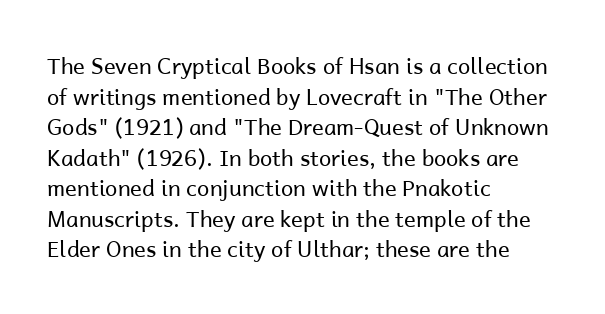
Here the glyphs are tracked normally, forming tight word shapes. This sample keeps an unexceptional amount of space between lines. Every character sits straight up, as roman type does. Each stroke keeps to a modest, everyday thickness or less. This rendering uses left alignment, leaving the right contour irregular. Descenders are the only things crossing below the line.
